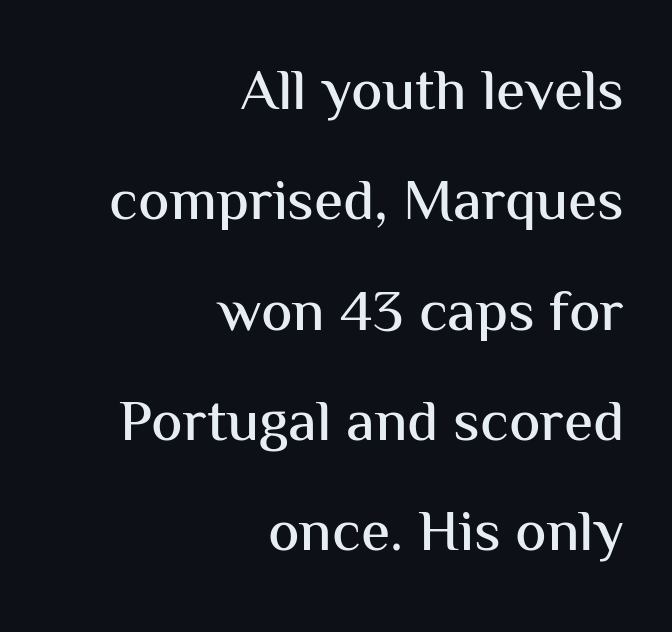
The image shows 59 px sans-serif type, upright; set right-aligned, line spacing 1.87x, normal letter spacing, not underlined; medium stroke contrast and a medium x-height.
